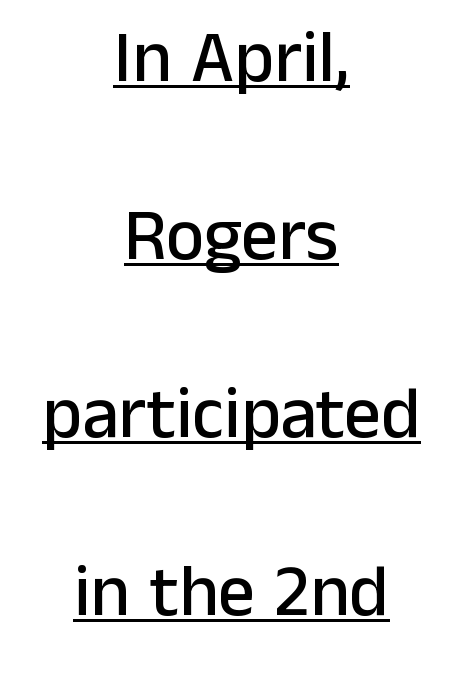
This sample is center-justified, so both line endings float freely. The tracking reads as untouched default to a designer's eye. These lines are rendered in a variable-pitch font. These characters rest on top of a visible drawn line. Look at the bottom of the vertical strokes: they stop flat, with no serifs. Notice how the stems are strictly vertical — no italics here.
